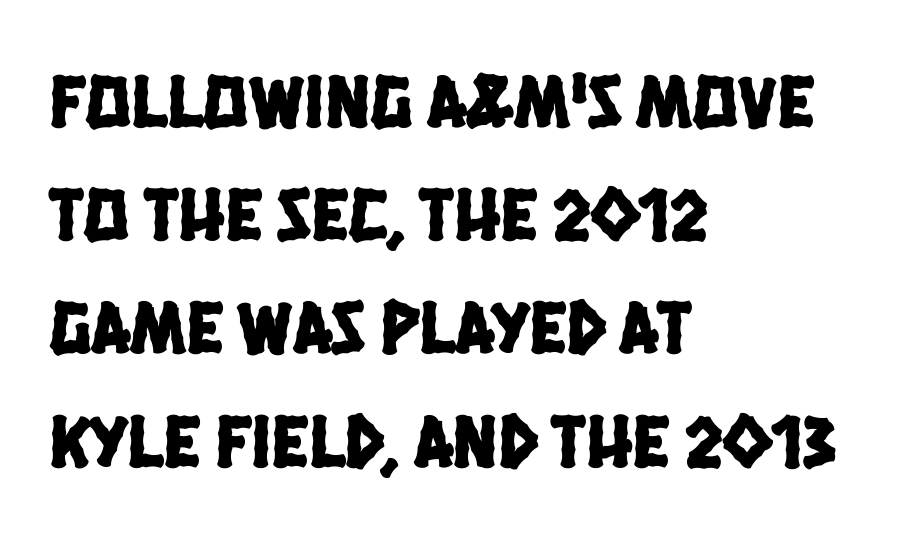
Q: Is the typeface a serif or a sans-serif typeface? A: Sans-serif.
Q: Is the text underlined? A: No.
Q: How is the paragraph aligned? A: Left-aligned.
Q: Is the spacing between letters normal or unusually wide? A: Normal.
Q: Is the spacing between lines tight, normal or loose? A: Normal.
Q: Width (condensed, normal, or wide)? A: Condensed.
Q: Stroke contrast? A: Low.
Q: x-height? A: Large.
Q: Monospaced? A: No.
